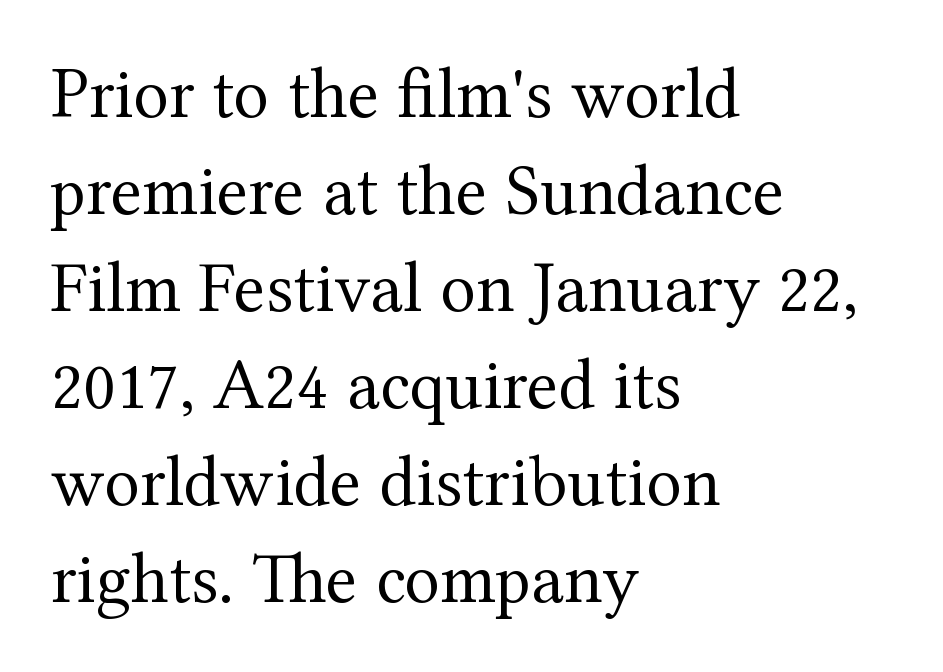
Q: Is the text bold? A: No.
Q: Is the text italic (slanted)? A: No, it is upright.
Q: Is the typeface a serif or a sans-serif typeface? A: Serif.
Q: Is the text underlined? A: No.
Q: How is the paragraph aligned? A: Left-aligned.
Q: Is the spacing between letters normal or unusually wide? A: Normal.
Q: Is the spacing between lines tight, normal or loose? A: Normal.
Q: Width (condensed, normal, or wide)? A: Normal.
Q: Stroke contrast? A: Medium.
Q: x-height? A: Medium.
Q: Monospaced? A: No.
